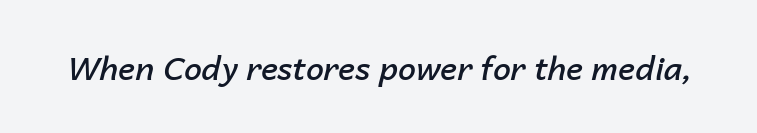
Q: Is the text bold? A: Semi-bold.
Q: Is the text italic (slanted)? A: Yes, it leans right by about 14 degrees.
Q: Is the text underlined? A: No.
Q: Is the spacing between letters normal or unusually wide? A: Normal.
Q: Width (condensed, normal, or wide)? A: Normal.
Q: Stroke contrast? A: Low.
Q: x-height? A: Medium.
Q: Monospaced? A: No.
